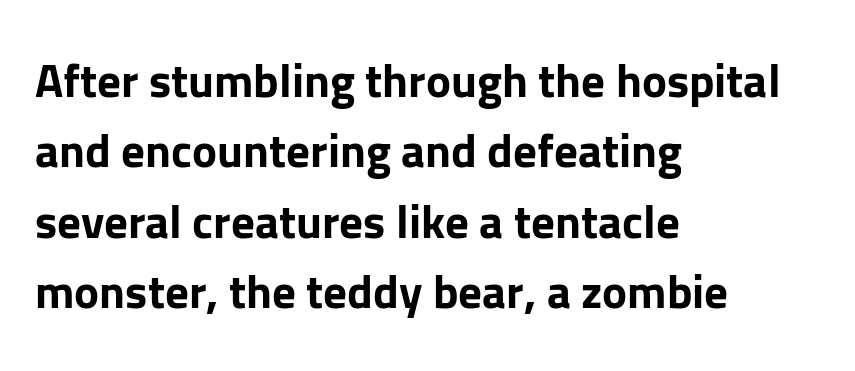
Casual observation: everything's shoved over to the left. Ascenders rise straight up at ninety degrees. The passage shown is typed in a proportional face where columns would drift. Note: no serifs on the glyphs.
